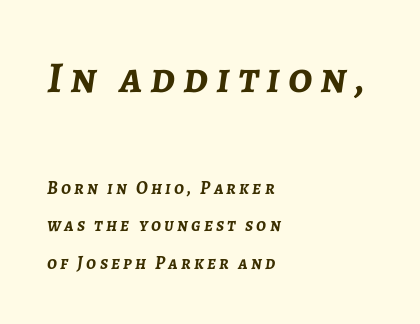
The image shows 44 px semibold type, italic (leaning right); set left-aligned, loose line spacing (2.1x), not underlined; the first (top) block is 2.44x larger; low stroke contrast and a medium x-height.
